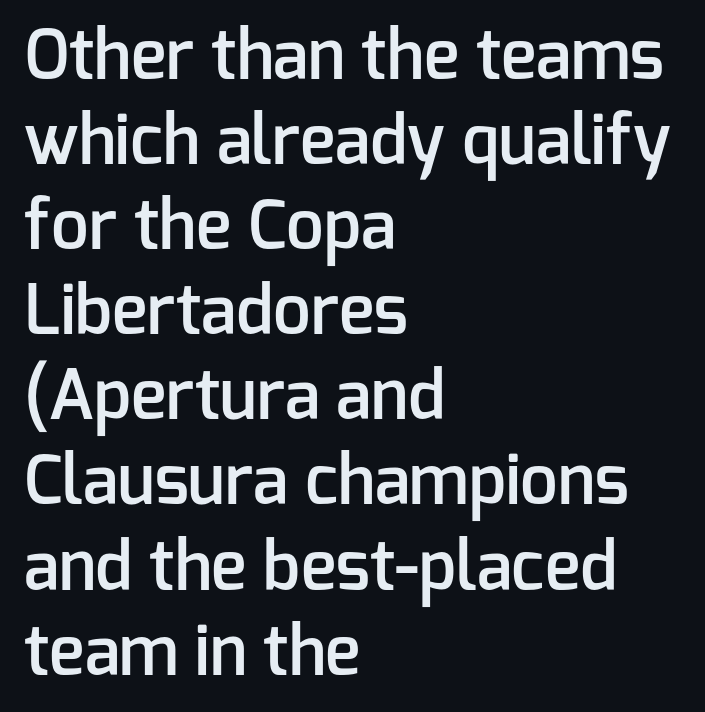
The image shows 67 px semibold sans-serif type, upright; set left-aligned, normal line spacing (1.27x), normal letter spacing, not underlined; low stroke contrast and a medium x-height.
